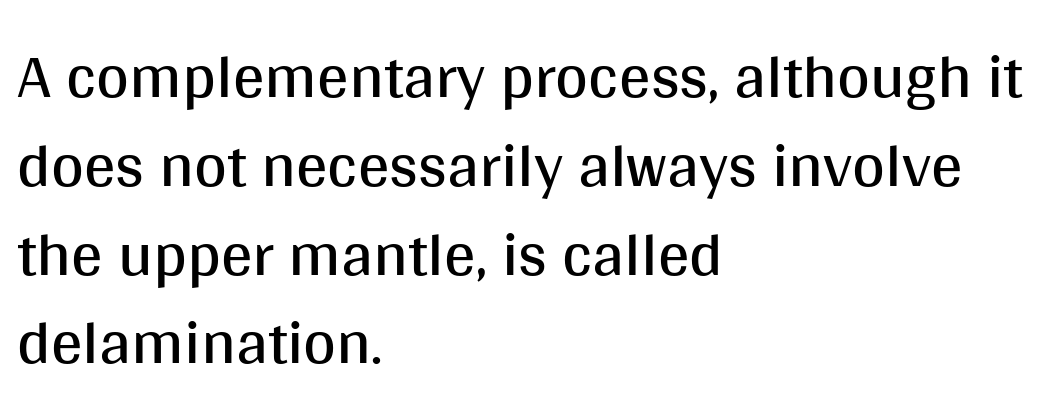
Q: Is the text bold? A: No.
Q: Is the text italic (slanted)? A: No, it is upright.
Q: Is the typeface a serif or a sans-serif typeface? A: Sans-serif.
Q: Is the text underlined? A: No.
Q: How is the paragraph aligned? A: Left-aligned.
Q: Is the spacing between letters normal or unusually wide? A: Normal.
Q: Is the spacing between lines tight, normal or loose? A: Normal.
Q: Width (condensed, normal, or wide)? A: Normal.
Q: Stroke contrast? A: Medium.
Q: x-height? A: Large.
Q: Monospaced? A: No.
